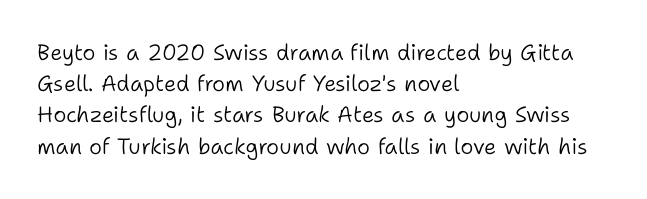
The image shows 22 px text type, upright; set left-aligned, normal line spacing (1.42x), normal letter spacing, not underlined.
